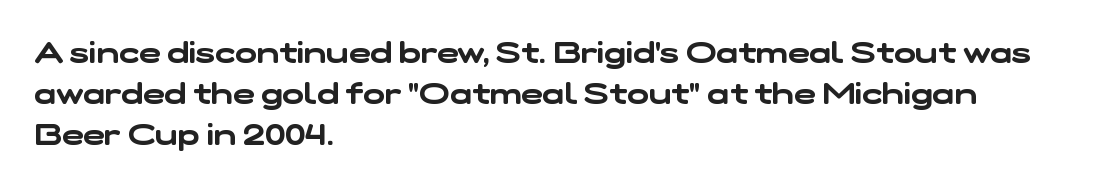
The image shows 29 px wide sans-serif type; set left-aligned, normal line spacing (1.42x), normal letter spacing, not underlined; low stroke contrast and a medium x-height.
